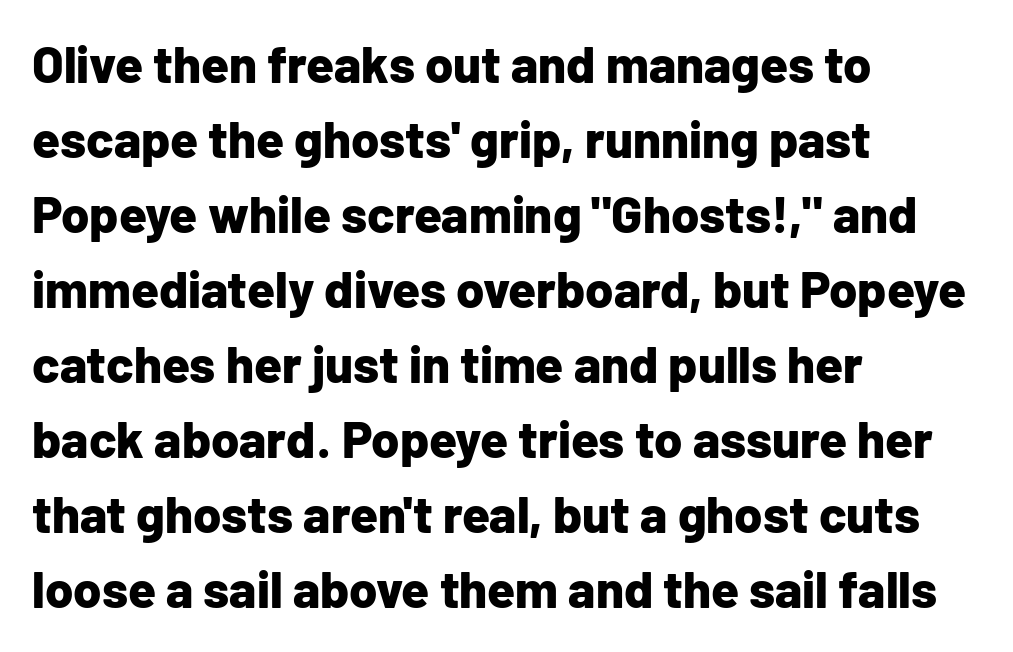
The image shows 51 px bold sans-serif type, upright; set left-aligned, normal line spacing (1.47x), normal letter spacing, not underlined; low stroke contrast and a medium x-height.
